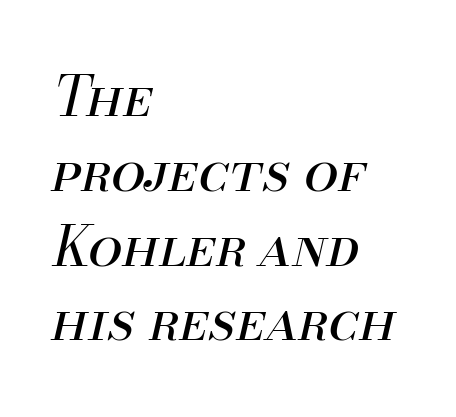
Baseline-to-baseline distance is the conventional proportion of letter height. The characters are drawn with everyday or finer stroke widths. The whole block is typeset with a tilt. Tracking here is standard; glyphs follow each other at the usual distance.
